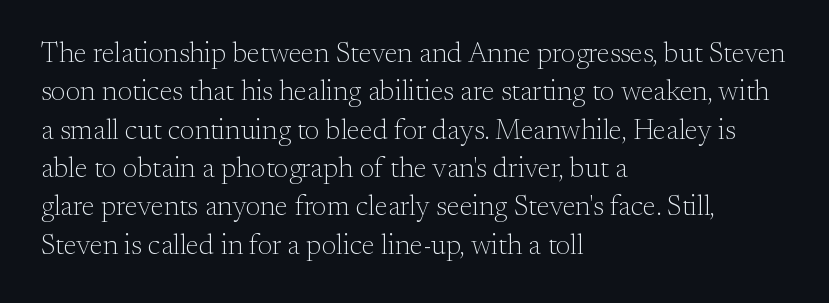
Q: Is the text bold? A: No.
Q: Is the text italic (slanted)? A: No, it is upright.
Q: Is the typeface a serif or a sans-serif typeface? A: Serif.
Q: Is the text underlined? A: No.
Q: How is the paragraph aligned? A: Left-aligned.
Q: Is the spacing between letters normal or unusually wide? A: Normal.
Q: Is the spacing between lines tight, normal or loose? A: Normal.
Q: Width (condensed, normal, or wide)? A: Normal.
Q: Stroke contrast? A: Medium.
Q: x-height? A: Small.
Q: Monospaced? A: No.
